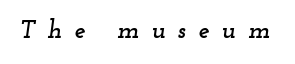
The image shows 25 px text type, italic (leaning right); set unusually wide letter spacing (+0.49 em), not underlined.
